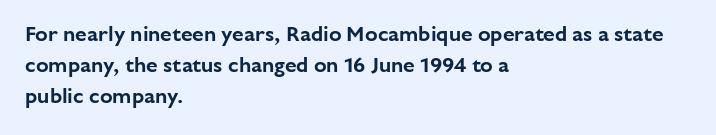
Does the copy run flush right? No — it runs flush left. The specimen reads as upright at a glance. Between one letter and the next there's only the usual sliver of space. The designer left line spacing at the default.
